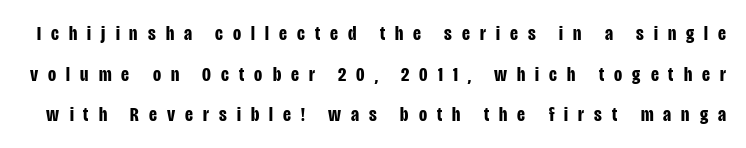
The image shows 21 px bold type, upright; set loose line spacing (1.94x), unusually wide letter spacing (+0.48 em), not underlined.
